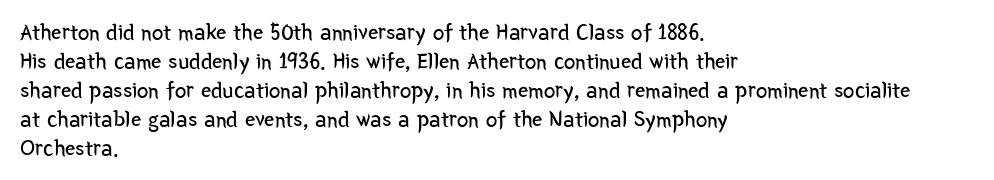
A typesetter would call this zero additional tracking. If you drew a line through each stem, it would be perfectly vertical. This block has exactly the height ordinary leading produces. Teacher's note: observe the even left margin — that is flush-left alignment. The area under the type is left untouched. This is not heavy type; no bold has been used.
